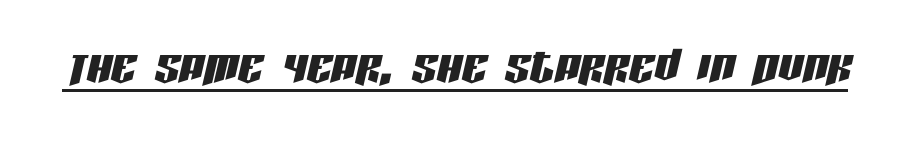
The image shows 62 px condensed type, italic (leaning right); set normal letter spacing, underlined; low stroke contrast and a large x-height.
